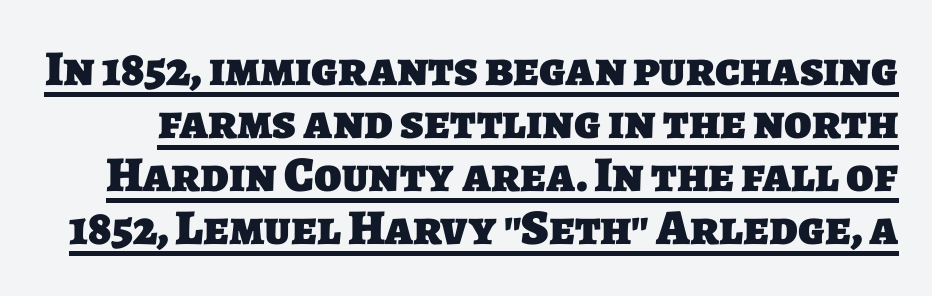
Serifs: no, the terminals of the letterforms are clean. The typesetter has applied underlining to the passage shown. Observe the ordinary spacing: letters are neighbours, not strangers. The line-height multiplier appears low, near solid setting. Pretty heavy lettering here — definitely bold. Varying glyph widths throughout — classic text-font behaviour.
